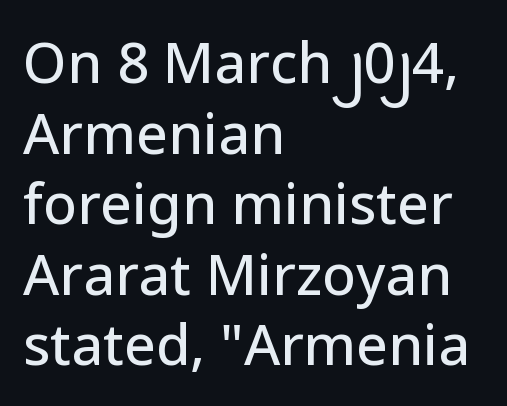
These lines are set flush left with a ragged right edge. Spacing verdict: proportional, widths tailored to each character. Evenly set lines give the paragraph a standard silhouette. Ascenders rise straight up at ninety degrees. The designer went with a sans here, leaving each stem footless. Standard letterfit; no display-style spreading of the glyphs.
